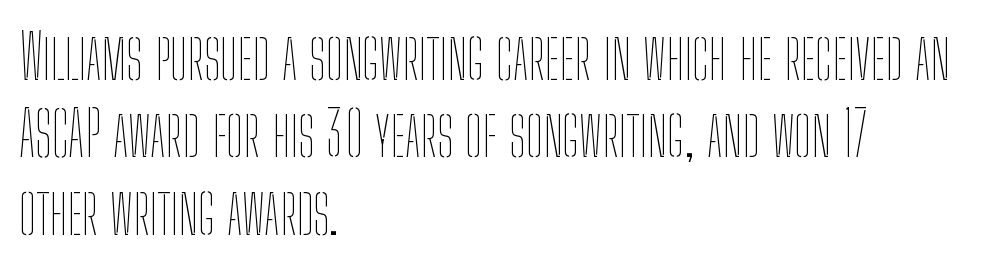
The rendering uses a moderate line-height, typical for paragraphs. The letters stand straight up with perfectly vertical stems. These lines are rendered in a variable-pitch font. Short and long lines alike share a common starting point at left. Tracking here is standard; glyphs follow each other at the usual distance.
